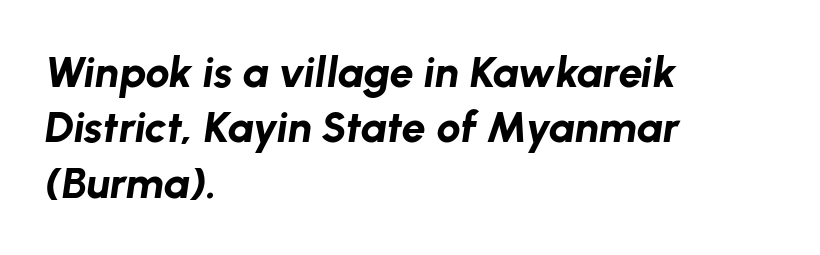
Alignment: flush left. The tracking reads as untouched default to a designer's eye. The string is rendered with underlining switched off. Summary of vertical rhythm: regular, with standard interline spacing. Spacing verdict: proportional, widths tailored to each character. If you drew a line through each stem, it would be angled.
